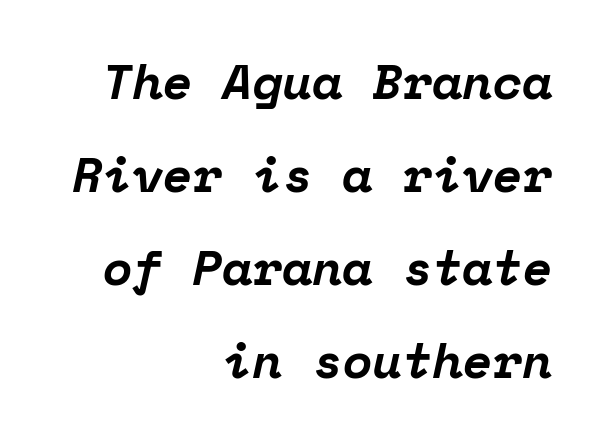
Q: Is the text bold? A: Yes.
Q: Is the text italic (slanted)? A: Yes, it leans right by about 12 degrees.
Q: Is the typeface a serif or a sans-serif typeface? A: Serif.
Q: Is the text underlined? A: No.
Q: How is the paragraph aligned? A: Right-aligned.
Q: Is the spacing between letters normal or unusually wide? A: Normal.
Q: Is the spacing between lines tight, normal or loose? A: Loose.
Q: Width (condensed, normal, or wide)? A: Normal.
Q: Stroke contrast? A: Low.
Q: x-height? A: Medium.
Q: Monospaced? A: Yes.
